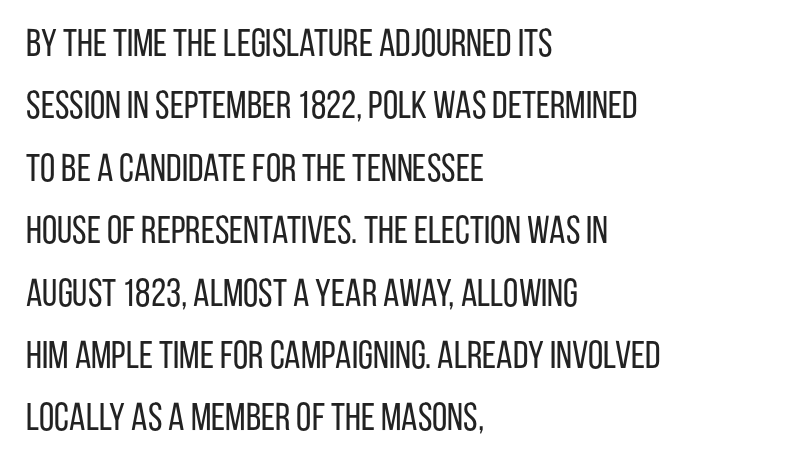
{"serif": "no", "italic": "no", "bold": "no", "weight": "regular", "width": "condensed", "stroke_contrast": "low", "x_height": "large", "monospaced": "no", "underline": "no", "align": "left", "line_spacing": "normal", "line_spacing_ratio": 1.6, "letter_spacing": "normal", "letter_spacing_em": 0.0, "glyph_px": 39}
